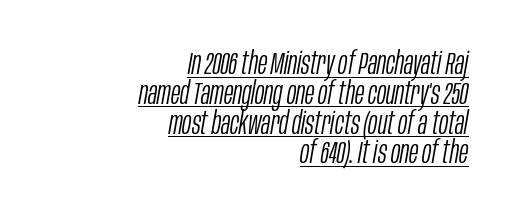
{"italic": "yes", "lean": "right", "slant_degrees": 10, "bold": "no", "weight": "light", "width": "condensed", "stroke_contrast": "low", "x_height": "large", "monospaced": "no", "underline": "yes", "align": "right", "line_spacing": "tight", "line_spacing_ratio": 0.96, "letter_spacing": "normal", "letter_spacing_em": 0.0, "glyph_px": 31}
